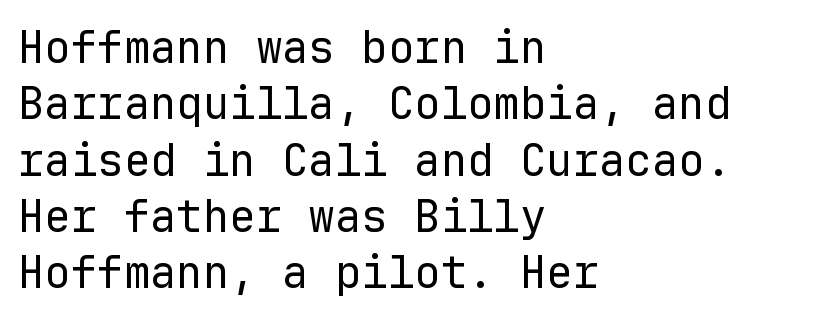
{"serif": "no", "italic": "no", "bold": "no", "weight": "regular", "width": "normal", "stroke_contrast": "low", "x_height": "medium", "monospaced": "yes", "underline": "no", "align": "left", "line_spacing": "normal", "line_spacing_ratio": 1.28, "letter_spacing": "normal", "letter_spacing_em": 0.0, "glyph_px": 44}
